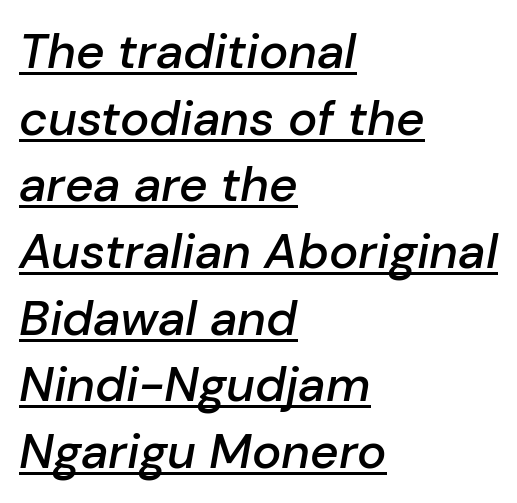
{"italic": "yes", "lean": "right", "slant_degrees": 10, "bold": "semi", "weight": "semibold", "width": "normal", "stroke_contrast": "low", "x_height": "medium", "monospaced": "no", "underline": "yes", "align": "left", "line_spacing": "normal", "line_spacing_ratio": 1.36, "letter_spacing": "normal", "letter_spacing_em": 0.0, "glyph_px": 49}
